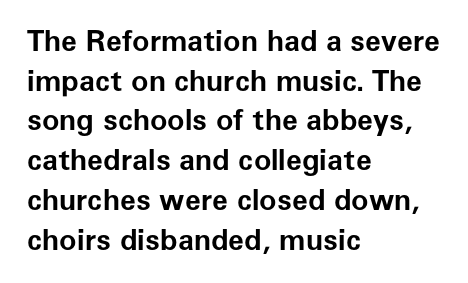
The image shows 29 px bold sans-serif type, upright; set left-aligned, normal line spacing (1.37x), normal letter spacing, not underlined; low stroke contrast and a medium x-height.
